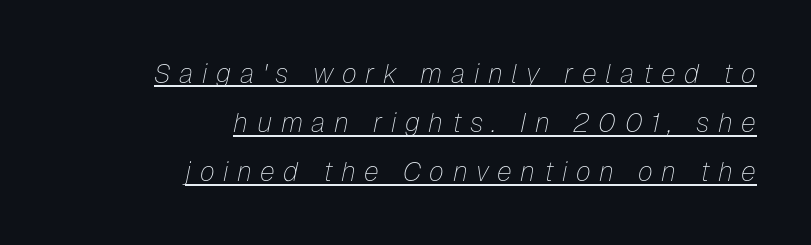
{"italic": "yes", "lean": "right", "slant_degrees": 12, "bold": "no", "underline": "yes", "align": "right", "line_spacing_ratio": 1.82, "letter_spacing": "wide", "letter_spacing_em": 0.32, "glyph_px": 27}
